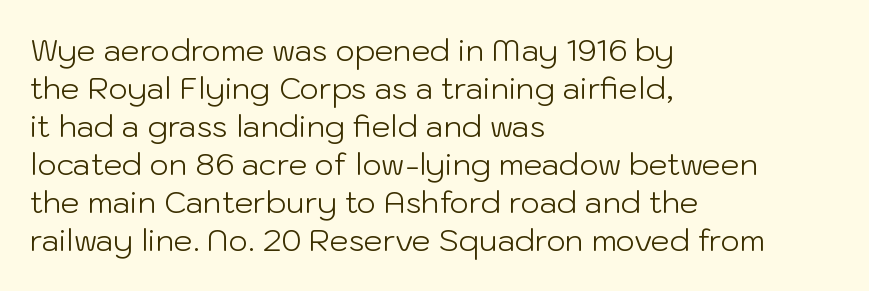
A clean baseline with only descenders dipping below it. A typesetter would mark this as roman, not italic. Looks like regular typesetting: each glyph gets only the width it needs. Compared with typical paragraphs, the rows here are spaced about the same. The passage shown is typeset with a sans-serif family.
